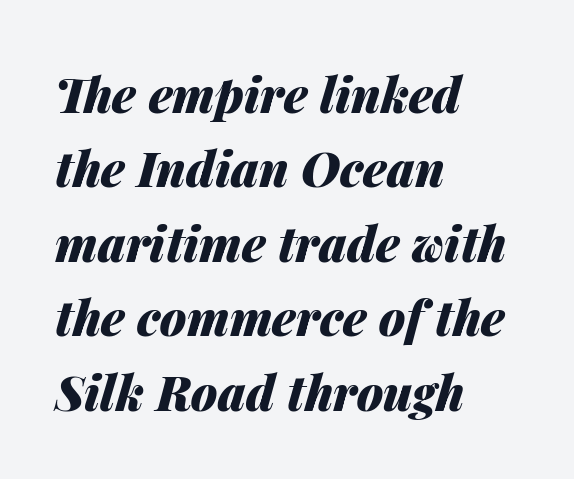
Does the leading feel generous? No, just average. These lines keep a tight, regular rhythm from letter to letter. Anything drawn beneath the words? Only blank space. The whole block is typeset with a tilt.
